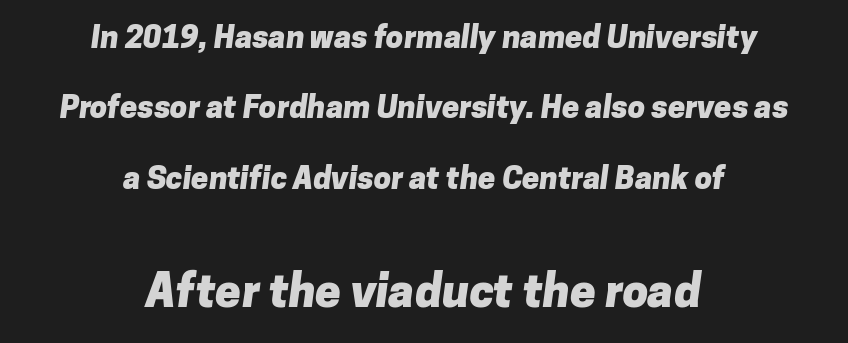
Q: Is the text bold? A: Yes.
Q: Is the typeface a serif or a sans-serif typeface? A: Sans-serif.
Q: Is the text underlined? A: No.
Q: How is the paragraph aligned? A: Centered.
Q: Is the spacing between letters normal or unusually wide? A: Normal.
Q: Is the spacing between lines tight, normal or loose? A: Loose.
Q: Which block of text is set in a larger size, the first (top) or the second (bottom)? A: The second (bottom) one.
Q: Width (condensed, normal, or wide)? A: Normal.
Q: Stroke contrast? A: Low.
Q: x-height? A: Medium.
Q: Monospaced? A: No.
